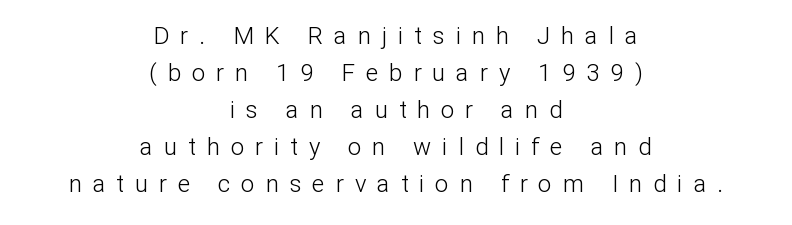
The image shows 24 px text type, upright; set centered, normal line spacing (1.54x), unusually wide letter spacing (+0.45 em), not underlined.
